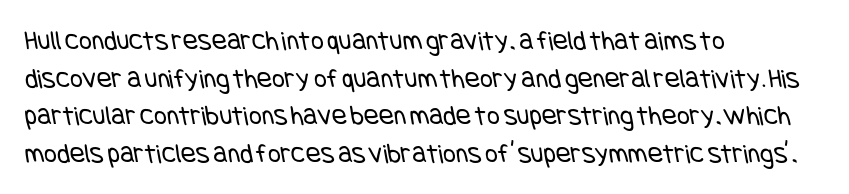
The image shows 28 px regular-weight, condensed sans-serif type; set left-aligned, normal line spacing (1.34x), normal letter spacing, not underlined; low stroke contrast and a large x-height.
